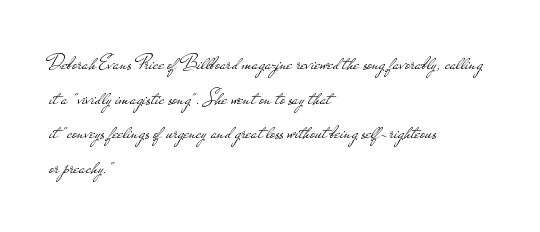
Q: Is the text bold? A: No.
Q: Is the text italic (slanted)? A: Yes.
Q: Is the text underlined? A: No.
Q: How is the paragraph aligned? A: Left-aligned.
Q: Is the spacing between letters normal or unusually wide? A: Normal.
Q: Is the spacing between lines tight, normal or loose? A: Normal.
